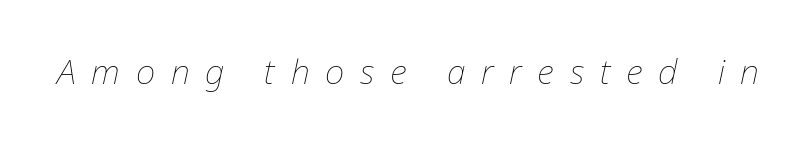
Q: Is the text bold? A: No.
Q: Is the text italic (slanted)? A: Yes, it leans right by about 12 degrees.
Q: Is the text underlined? A: No.
Q: Is the spacing between letters normal or unusually wide? A: Unusually wide.
Q: Width (condensed, normal, or wide)? A: Normal.
Q: Stroke contrast? A: Low.
Q: x-height? A: Medium.
Q: Monospaced? A: No.
